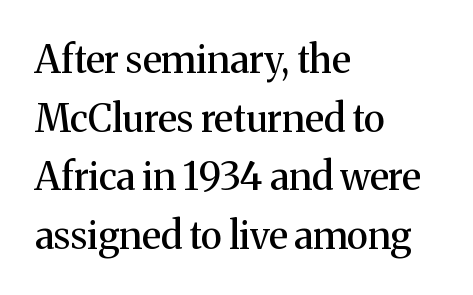
Between one letter and the next there's only the usual sliver of space. The lines are quadded left. Type style note: has serifs. Underlining? Definitely not there. Do the letters lean? They stand straight.
